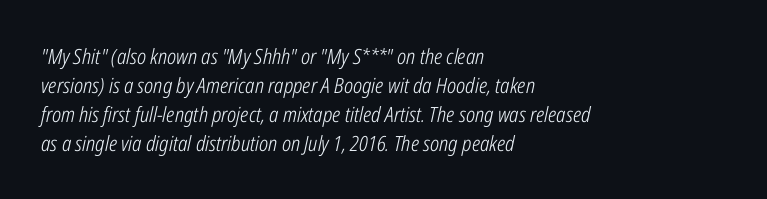
The space between consecutive lines is moderate. The space directly below the letters is spotless. The lettering tilts uniformly, giving the passage an italic look. Spacing between characters is what you'd get straight out of the box.
